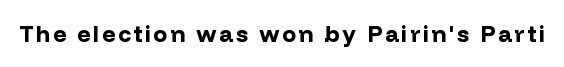
The image shows 23 px bold type, upright; set not underlined.
